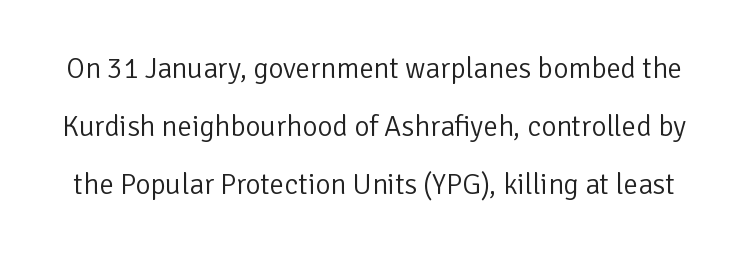
Q: Is the text bold? A: No.
Q: Is the text italic (slanted)? A: No, it is upright.
Q: Is the typeface a serif or a sans-serif typeface? A: Sans-serif.
Q: Is the text underlined? A: No.
Q: Is the spacing between letters normal or unusually wide? A: Normal.
Q: Is the spacing between lines tight, normal or loose? A: Loose.
Q: Width (condensed, normal, or wide)? A: Normal.
Q: Stroke contrast? A: Low.
Q: x-height? A: Medium.
Q: Monospaced? A: No.
